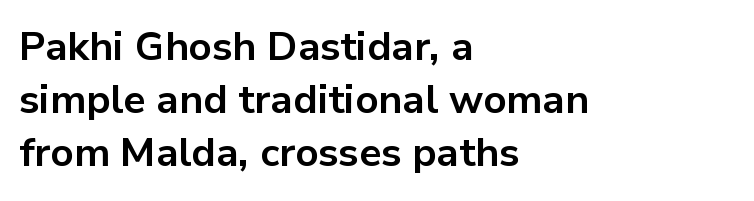
{"serif": "no", "italic": "no", "bold": "yes", "weight": "bold", "width": "normal", "stroke_contrast": "low", "x_height": "medium", "monospaced": "no", "underline": "no", "align": "left", "line_spacing": "normal", "line_spacing_ratio": 1.33, "letter_spacing": "normal", "letter_spacing_em": 0.0, "glyph_px": 40}
